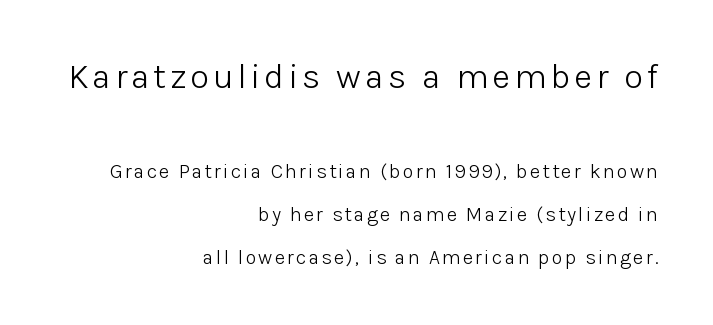
The image shows 35 px light sans-serif type, upright; set right-aligned, loose line spacing (2.16x), not underlined; the first (top) block is 1.75x larger; low stroke contrast and a medium x-height.
